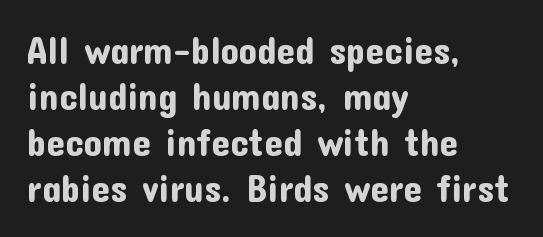
{"serif": "no", "italic": "no", "width": "normal", "stroke_contrast": "low", "x_height": "medium", "monospaced": "no", "underline": "no", "align": "left", "line_spacing_ratio": 1.24, "letter_spacing": "normal", "letter_spacing_em": 0.0, "glyph_px": 37}
